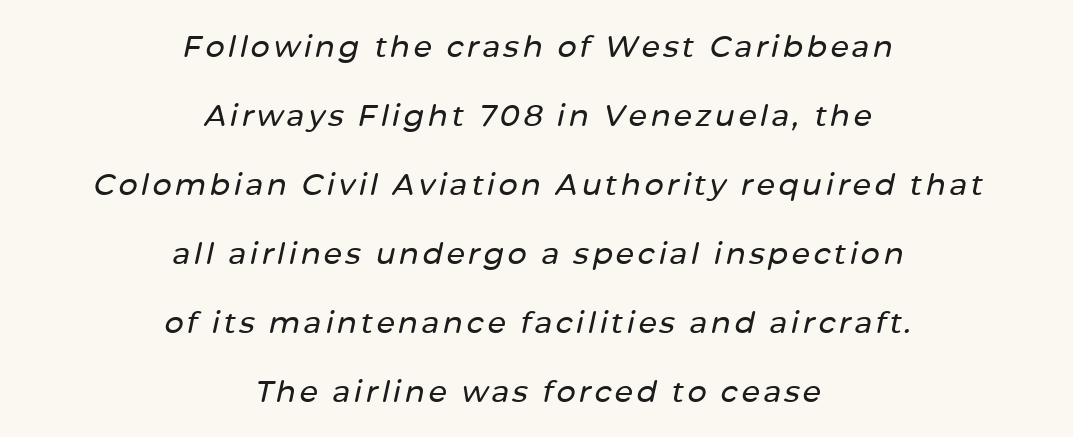
The image shows 30 px text type, italic (leaning right); set centered, loose line spacing (2.3x), not underlined; low stroke contrast and a medium x-height.
